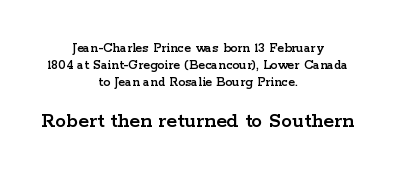
The image shows 22 px text type, upright; set centered, line spacing 1.23x, normal letter spacing, not underlined; the second (bottom) block is 1.57x larger.
